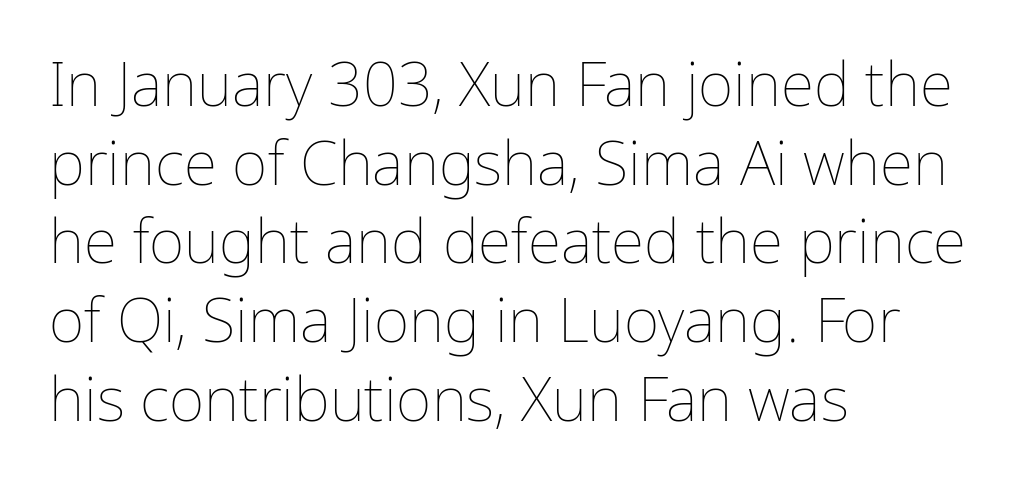
{"italic": "no", "bold": "no", "weight": "thin", "width": "normal", "stroke_contrast": "low", "x_height": "medium", "monospaced": "no", "underline": "no", "align": "left", "line_spacing": "normal", "line_spacing_ratio": 1.29, "letter_spacing": "normal", "letter_spacing_em": 0.0, "glyph_px": 61}
